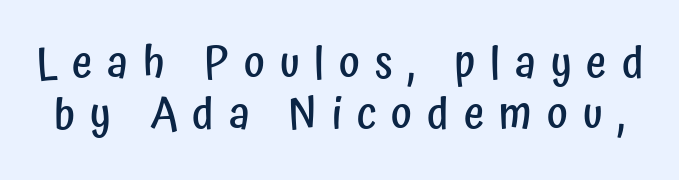
Q: Is the text bold? A: Semi-bold.
Q: Is the text italic (slanted)? A: No, it is upright.
Q: Is the typeface a serif or a sans-serif typeface? A: Sans-serif.
Q: Is the text underlined? A: No.
Q: Is the spacing between letters normal or unusually wide? A: Unusually wide.
Q: Width (condensed, normal, or wide)? A: Condensed.
Q: Stroke contrast? A: Low.
Q: x-height? A: Medium.
Q: Monospaced? A: No.
